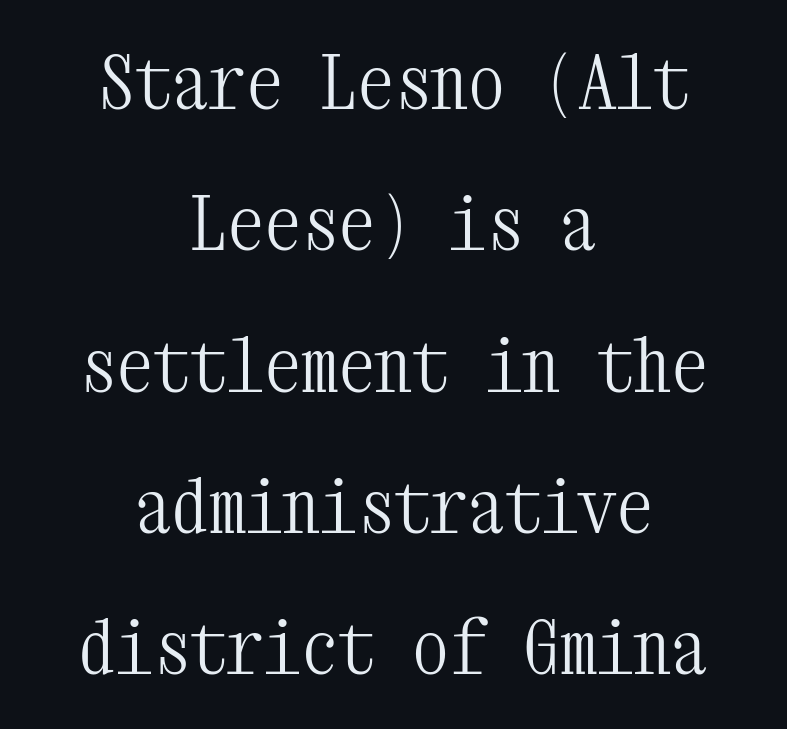
Q: Is the text bold? A: No.
Q: Is the text italic (slanted)? A: No, it is upright.
Q: Is the typeface a serif or a sans-serif typeface? A: Serif.
Q: Is the text underlined? A: No.
Q: How is the paragraph aligned? A: Centered.
Q: Is the spacing between letters normal or unusually wide? A: Normal.
Q: Is the spacing between lines tight, normal or loose? A: Loose.
Q: Width (condensed, normal, or wide)? A: Condensed.
Q: Stroke contrast? A: Medium.
Q: x-height? A: Medium.
Q: Monospaced? A: Yes.
